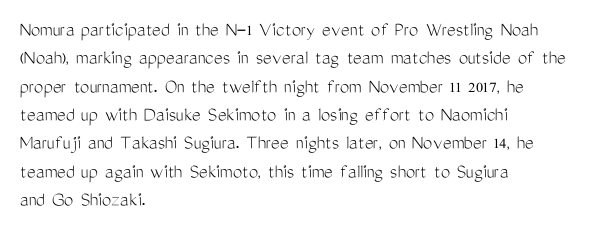
The image shows 21 px text type, upright; set left-aligned, normal line spacing (1.35x), normal letter spacing, not underlined.
